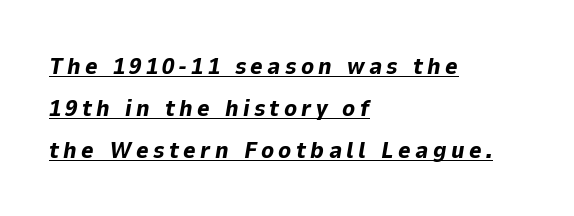
The image shows 24 px bold type, italic (leaning right); set left-aligned, line spacing 1.75x, underlined.
